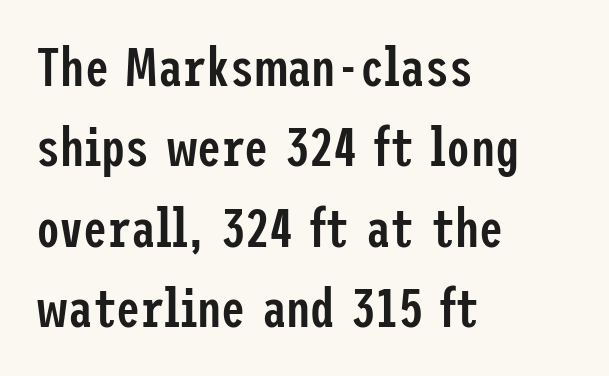
The image shows 54 px semibold, condensed sans-serif type, upright; set left-aligned, normal line spacing (1.49x), normal letter spacing, not underlined; low stroke contrast and a medium x-height.
